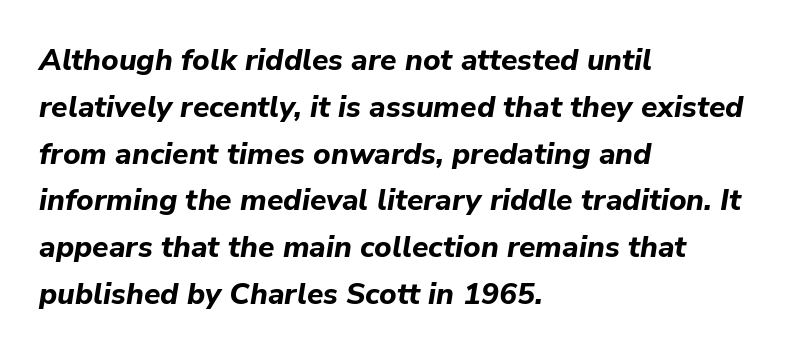
Q: Is the text bold? A: Yes.
Q: Is the text italic (slanted)? A: Yes, it leans right by about 9 degrees.
Q: Is the text underlined? A: No.
Q: How is the paragraph aligned? A: Left-aligned.
Q: Is the spacing between letters normal or unusually wide? A: Normal.
Q: Is the spacing between lines tight, normal or loose? A: Normal.
Q: Width (condensed, normal, or wide)? A: Normal.
Q: Stroke contrast? A: Low.
Q: x-height? A: Medium.
Q: Monospaced? A: No.
